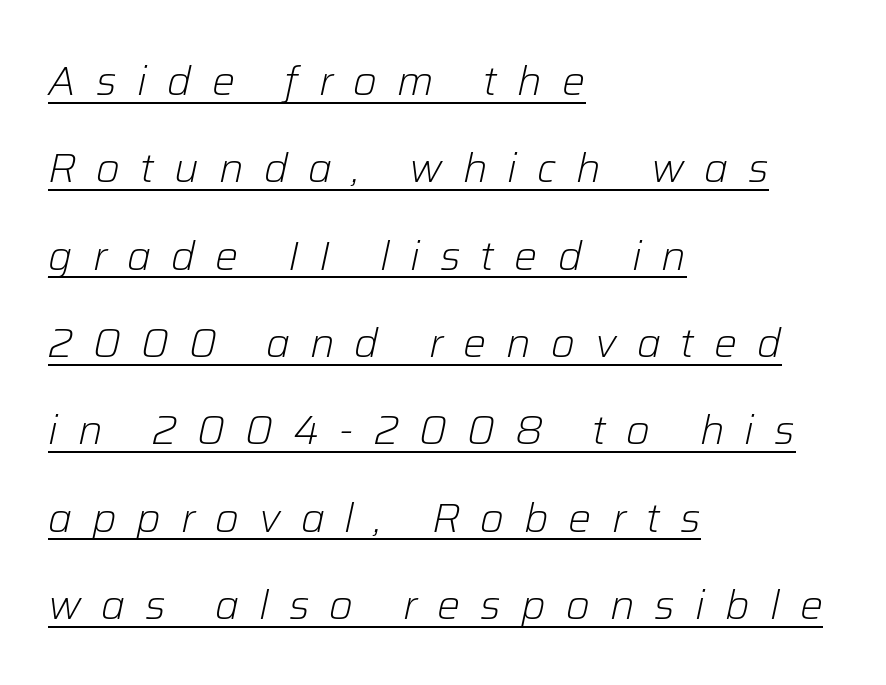
Q: Is the text bold? A: No.
Q: Is the text italic (slanted)? A: Yes, it leans right by about 12 degrees.
Q: Is the text underlined? A: Yes.
Q: How is the paragraph aligned? A: Left-aligned.
Q: Is the spacing between letters normal or unusually wide? A: Unusually wide.
Q: Is the spacing between lines tight, normal or loose? A: Loose.
Q: Width (condensed, normal, or wide)? A: Normal.
Q: Stroke contrast? A: Low.
Q: x-height? A: Medium.
Q: Monospaced? A: No.
